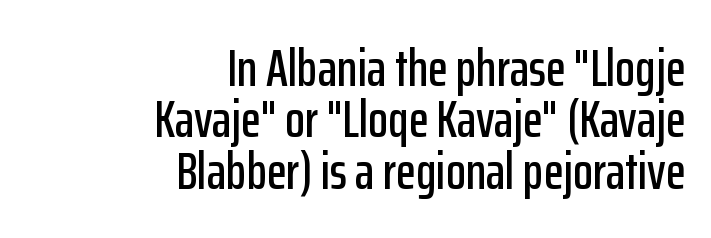
Q: Is the text italic (slanted)? A: No, it is upright.
Q: Is the typeface a serif or a sans-serif typeface? A: Sans-serif.
Q: Is the text underlined? A: No.
Q: How is the paragraph aligned? A: Right-aligned.
Q: Is the spacing between letters normal or unusually wide? A: Normal.
Q: Is the spacing between lines tight, normal or loose? A: Tight.
Q: Width (condensed, normal, or wide)? A: Condensed.
Q: Stroke contrast? A: Low.
Q: x-height? A: Medium.
Q: Monospaced? A: No.
